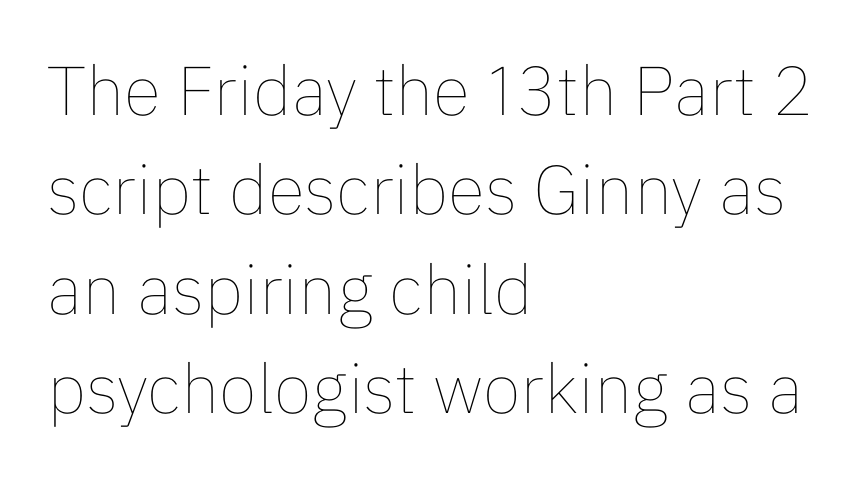
Q: Is the text bold? A: No.
Q: Is the text italic (slanted)? A: No, it is upright.
Q: Is the text underlined? A: No.
Q: How is the paragraph aligned? A: Left-aligned.
Q: Is the spacing between letters normal or unusually wide? A: Normal.
Q: Is the spacing between lines tight, normal or loose? A: Normal.
Q: Width (condensed, normal, or wide)? A: Normal.
Q: Stroke contrast? A: Low.
Q: x-height? A: Medium.
Q: Monospaced? A: No.
